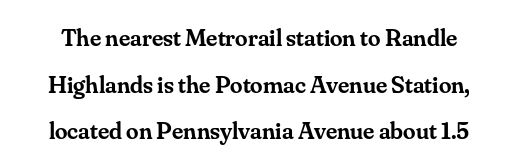
A fair bit of extra ink — the face is semibold, not bold. When letters stand straight like this, we call the style roman or upright. Spacing between characters is what you'd get straight out of the box. The foot of each line stays bare and open.
